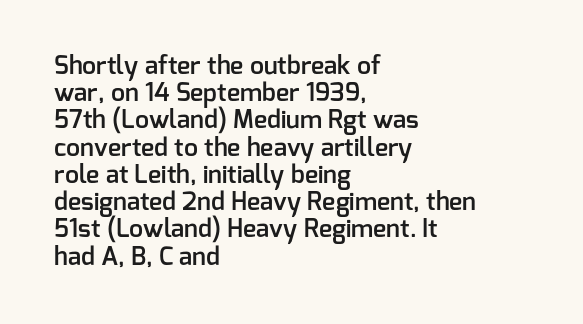
This sample trades vertical openness for compactness between lines. The face used here is a semibold: visibly heavier than regular, lighter than bold. Unmarked baselines from the first word to the last. The horizontal fit of the characters is conventional and even. The specimen reads as upright at a glance. Line beginnings align vertically; line endings do not.
